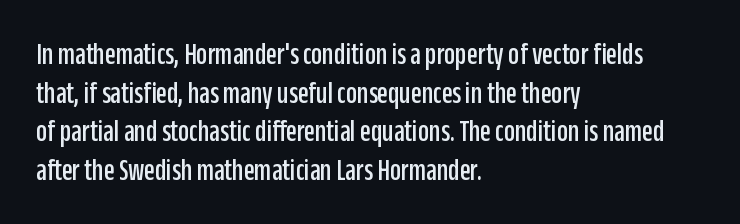
Q: Is the text italic (slanted)? A: No, it is upright.
Q: Is the typeface a serif or a sans-serif typeface? A: Sans-serif.
Q: Is the text underlined? A: No.
Q: How is the paragraph aligned? A: Left-aligned.
Q: Is the spacing between letters normal or unusually wide? A: Normal.
Q: Is the spacing between lines tight, normal or loose? A: Normal.
Q: Width (condensed, normal, or wide)? A: Condensed.
Q: Stroke contrast? A: Low.
Q: x-height? A: Large.
Q: Monospaced? A: No.
